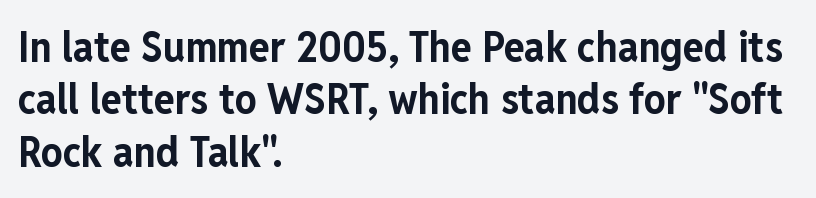
This sample has the flowing, uneven cadence of proportional lettering. The font family rendered here belongs to the sans-serif group. Chunky letters — that's bold for sure. Words appear dense and cohesive because spacing is normal. When letters stand straight like this, we call the style roman or upright.
